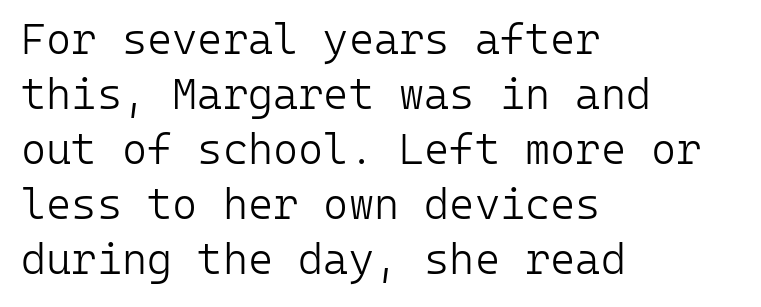
The image shows 43 px light sans-serif type, upright, monospaced; set left-aligned, normal line spacing (1.28x), normal letter spacing, not underlined; low stroke contrast and a medium x-height.
